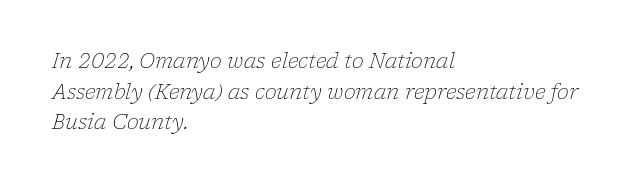
Q: Is the text bold? A: No.
Q: Is the text italic (slanted)? A: Yes, it leans right by about 17 degrees.
Q: Is the text underlined? A: No.
Q: How is the paragraph aligned? A: Left-aligned.
Q: Is the spacing between letters normal or unusually wide? A: Normal.
Q: Is the spacing between lines tight, normal or loose? A: Normal.
